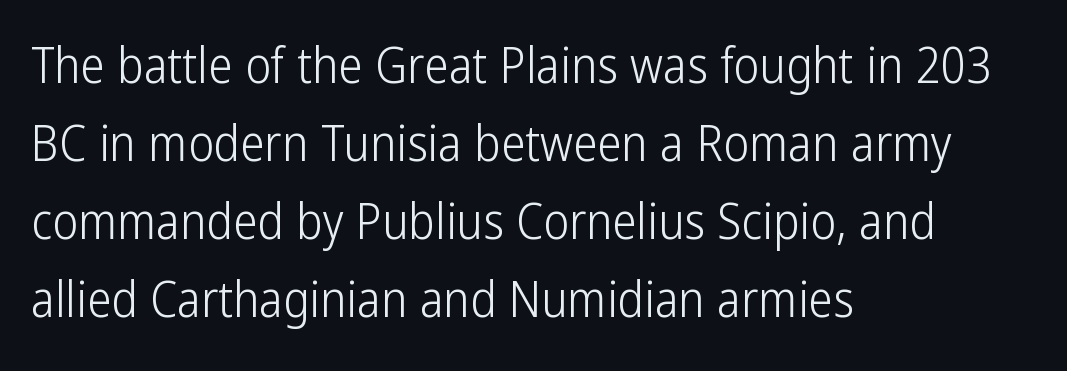
{"serif": "no", "italic": "no", "bold": "no", "weight": "light", "width": "condensed", "stroke_contrast": "low", "x_height": "medium", "monospaced": "no", "underline": "no", "align": "left", "line_spacing": "normal", "line_spacing_ratio": 1.59, "letter_spacing": "normal", "letter_spacing_em": 0.0, "glyph_px": 49}
